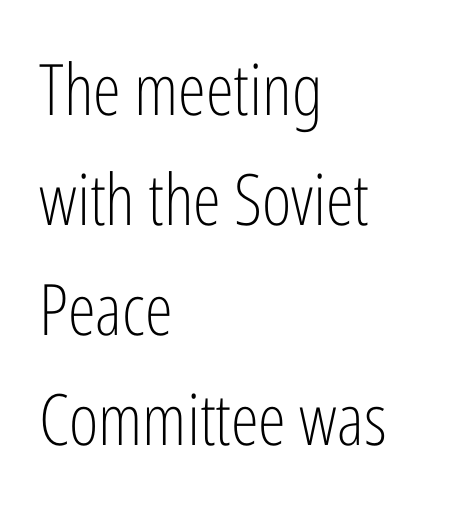
Notice how the stems are strictly vertical — no italics here. Is this a fixed-width face? No — the glyphs have proportional, varying widths. Reading down the block, your eye returns to a fixed left position each line. Words float on clear page, feet unadorned. The line-height multiplier appears to be the usual default. The gaps between neighbouring characters are ordinary and unremarkable.
